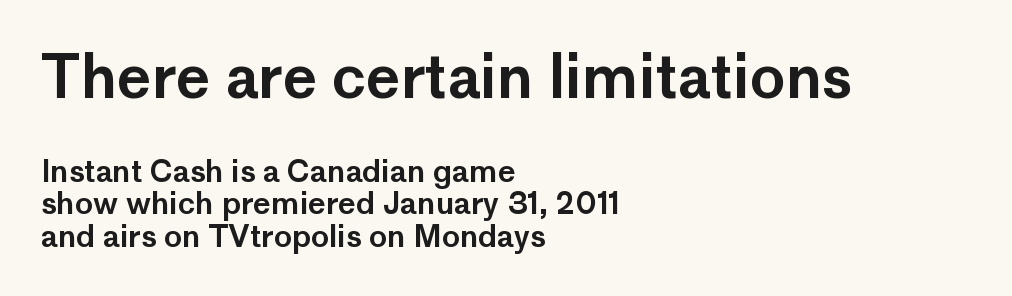
The line texture is even and compact thanks to regular tracking. The baseline area is clear. The face used here is proportionally spaced, like ordinary book or web type. The characters display no serif detailing; their extremities are plain.
